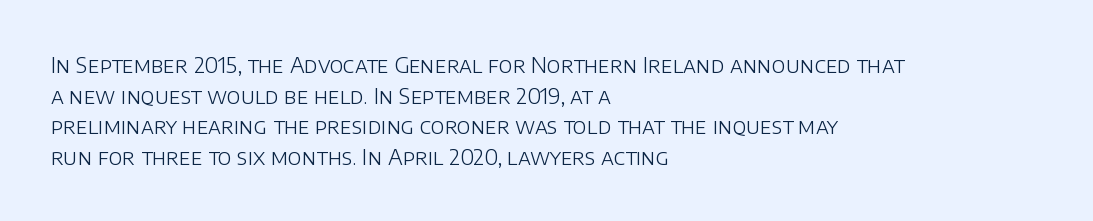
{"italic": "no", "bold": "no", "underline": "no", "align": "left", "line_spacing": "normal", "line_spacing_ratio": 1.46, "letter_spacing": "normal", "letter_spacing_em": 0.0, "glyph_px": 21}
